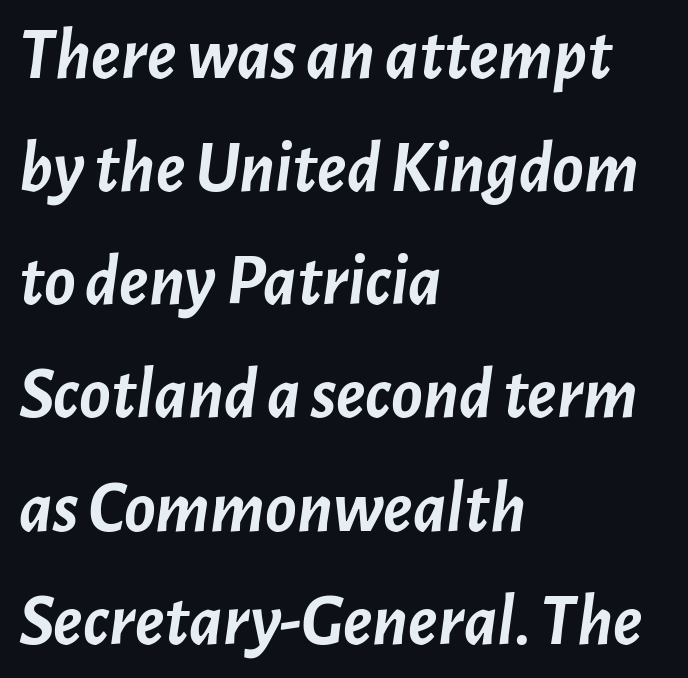
Q: Is the text bold? A: Yes.
Q: Is the text italic (slanted)? A: Yes, it leans right by about 7 degrees.
Q: Is the text underlined? A: No.
Q: How is the paragraph aligned? A: Left-aligned.
Q: Is the spacing between letters normal or unusually wide? A: Normal.
Q: Is the spacing between lines tight, normal or loose? A: Normal.
Q: Width (condensed, normal, or wide)? A: Normal.
Q: Stroke contrast? A: Low.
Q: x-height? A: Medium.
Q: Monospaced? A: No.
